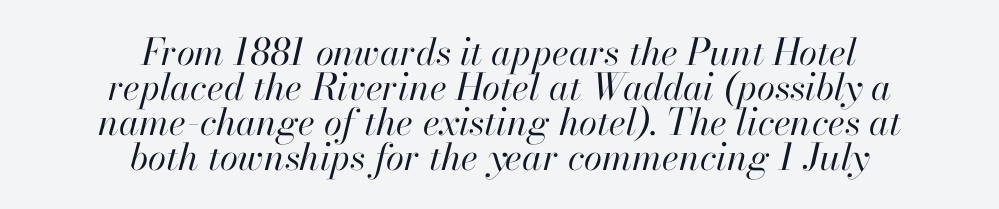
{"italic": "yes", "lean": "right", "slant_degrees": 13, "bold": "no", "weight": "regular", "width": "normal", "stroke_contrast": "high", "x_height": "small", "monospaced": "no", "underline": "no", "align": "center", "line_spacing": "tight", "line_spacing_ratio": 0.95, "letter_spacing": "normal", "letter_spacing_em": 0.0, "glyph_px": 37}
